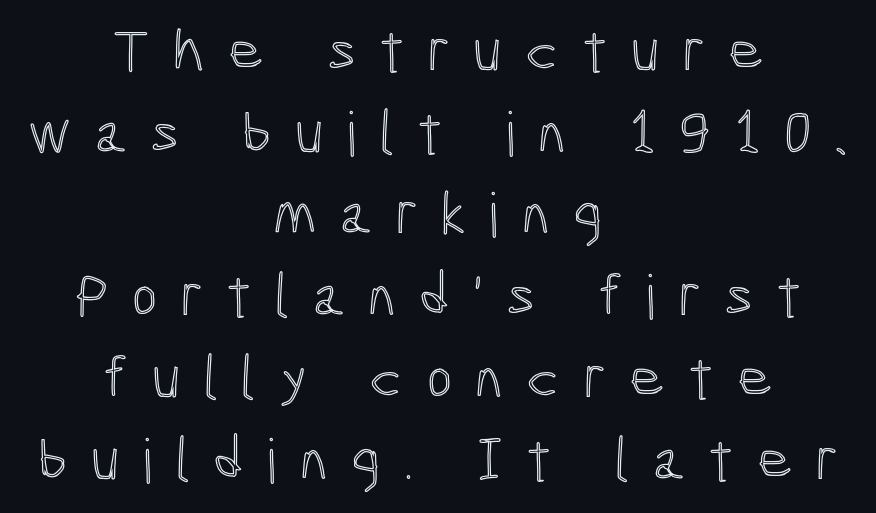
{"italic": "no", "width": "condensed", "x_height": "medium", "monospaced": "no", "underline": "no", "align": "center", "line_spacing": "normal", "line_spacing_ratio": 1.34, "letter_spacing": "wide", "letter_spacing_em": 0.38, "glyph_px": 61}
